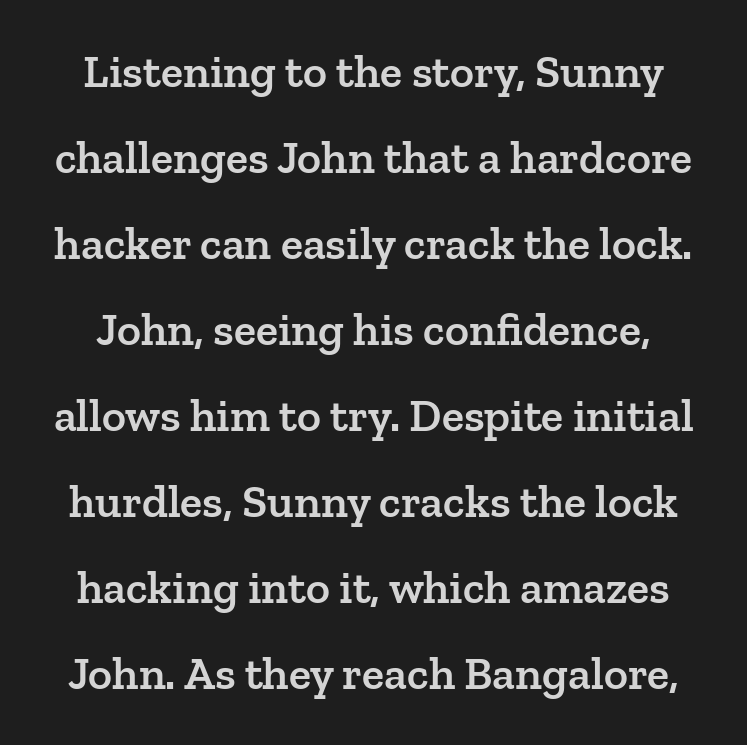
Characters follow at the spacing the type designer built in. This rendering employs a face with finishing strokes, i.e., a serif. Clear beneath every line of the passage. Slightly chunky letters — semibold, I'd say, not full bold.
